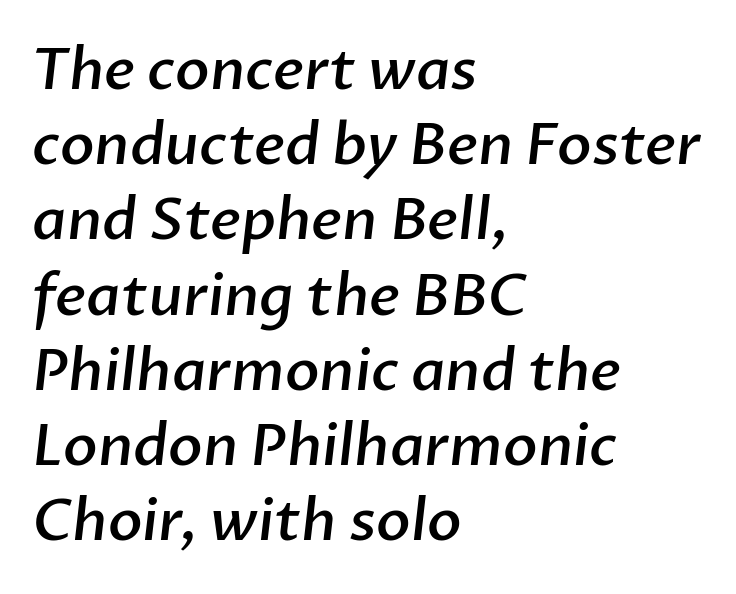
Q: Is the text bold? A: Semi-bold.
Q: Is the typeface a serif or a sans-serif typeface? A: Sans-serif.
Q: Is the text underlined? A: No.
Q: How is the paragraph aligned? A: Left-aligned.
Q: Is the spacing between letters normal or unusually wide? A: Normal.
Q: Is the spacing between lines tight, normal or loose? A: Normal.
Q: Width (condensed, normal, or wide)? A: Normal.
Q: Stroke contrast? A: Low.
Q: x-height? A: Medium.
Q: Monospaced? A: No.
